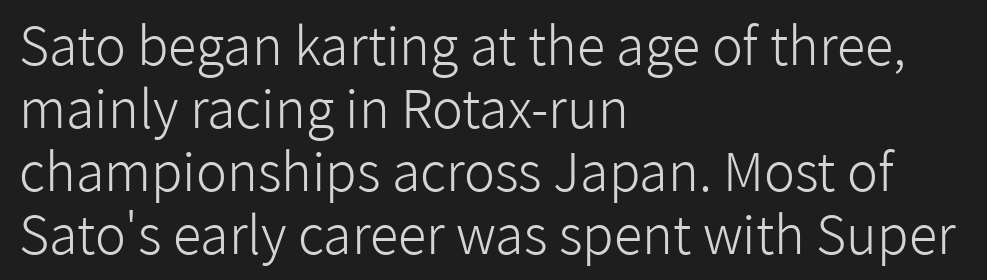
{"serif": "no", "italic": "no", "bold": "no", "weight": "light", "width": "normal", "stroke_contrast": "low", "x_height": "medium", "monospaced": "no", "underline": "no", "align": "left", "line_spacing_ratio": 1.21, "letter_spacing": "normal", "letter_spacing_em": 0.0, "glyph_px": 52}
